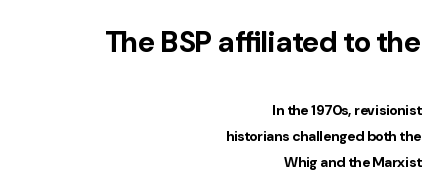
{"serif": "no", "italic": "no", "bold": "yes", "weight": "bold", "width": "normal", "stroke_contrast": "low", "x_height": "medium", "monospaced": "no", "underline": "no", "align": "right", "line_spacing_ratio": 1.88, "letter_spacing": "normal", "letter_spacing_em": 0.0, "larger_block": "first", "size_ratio": 2.07, "glyph_px": 29}
